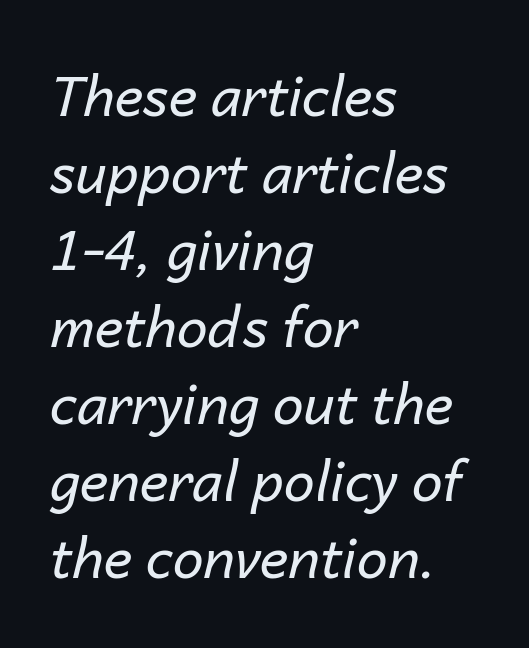
The image shows 55 px regular-weight type, italic (leaning right); set left-aligned, normal line spacing (1.4x), normal letter spacing, not underlined; low stroke contrast and a medium x-height.
